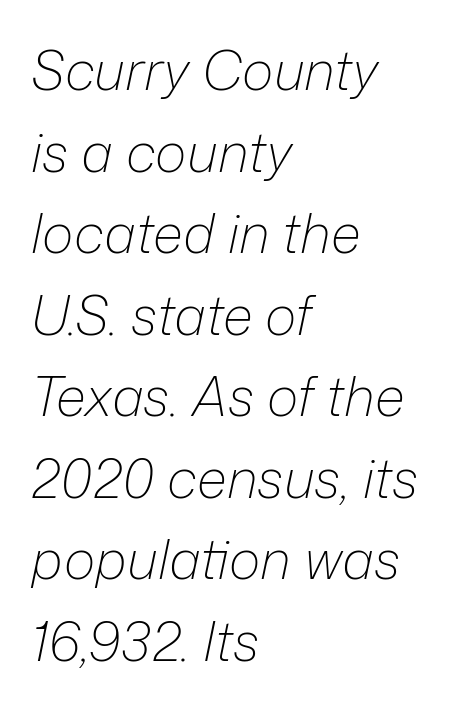
{"italic": "yes", "lean": "right", "slant_degrees": 12, "bold": "no", "weight": "light", "width": "normal", "stroke_contrast": "low", "x_height": "medium", "monospaced": "no", "underline": "no", "align": "left", "line_spacing": "normal", "line_spacing_ratio": 1.51, "letter_spacing": "normal", "letter_spacing_em": 0.0, "glyph_px": 54}
